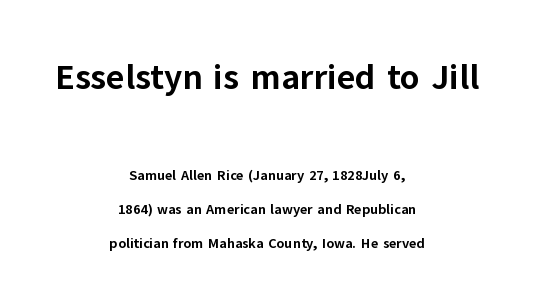
The image shows 35 px bold sans-serif type, upright; set centered, loose line spacing (2.41x), normal letter spacing, not underlined; the first (top) block is 2.5x larger; low stroke contrast and a medium x-height.
